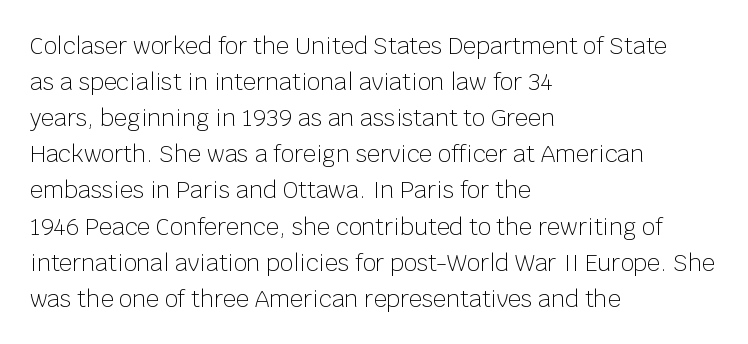
Q: Is the text bold? A: No.
Q: Is the text italic (slanted)? A: No, it is upright.
Q: Is the text underlined? A: No.
Q: How is the paragraph aligned? A: Left-aligned.
Q: Is the spacing between letters normal or unusually wide? A: Normal.
Q: Is the spacing between lines tight, normal or loose? A: Normal.
